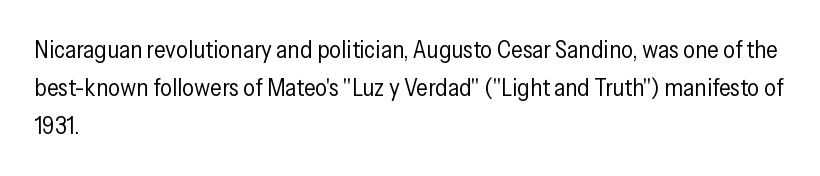
{"italic": "no", "bold": "no", "underline": "no", "align": "left", "line_spacing": "normal", "line_spacing_ratio": 1.59, "letter_spacing": "normal", "letter_spacing_em": 0.0, "glyph_px": 24}
